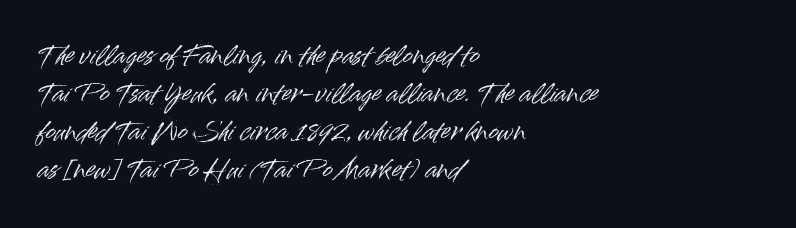
The specimen omits any rule beneath the text block's lines. Alignment: flush left. The lines sit at an ordinary, default distance from one another. You could call the tracking neutral — neither tight nor loose.
